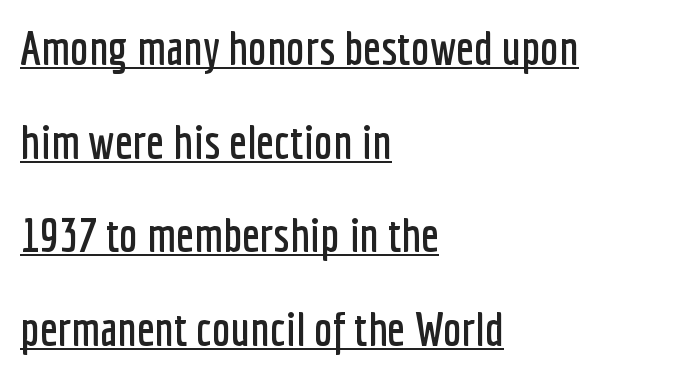
The axis of the letterforms is exactly vertical. Baseline-to-baseline distance is far greater than the letter height. This sample has the flowing, uneven cadence of proportional lettering. The text block is weighted toward the left margin, trailing off unevenly rightward.
